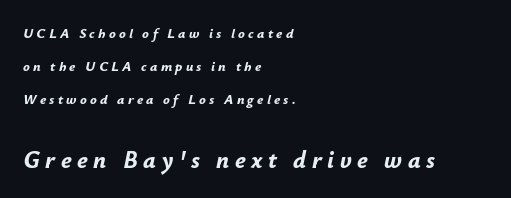
Q: Is the text bold? A: Yes.
Q: Is the text italic (slanted)? A: Yes, it leans right by about 12 degrees.
Q: Is the text underlined? A: No.
Q: How is the paragraph aligned? A: Left-aligned.
Q: Is the spacing between letters normal or unusually wide? A: Unusually wide.
Q: Is the spacing between lines tight, normal or loose? A: Loose.
Q: Which block of text is set in a larger size, the first (top) or the second (bottom)? A: The second (bottom) one.
